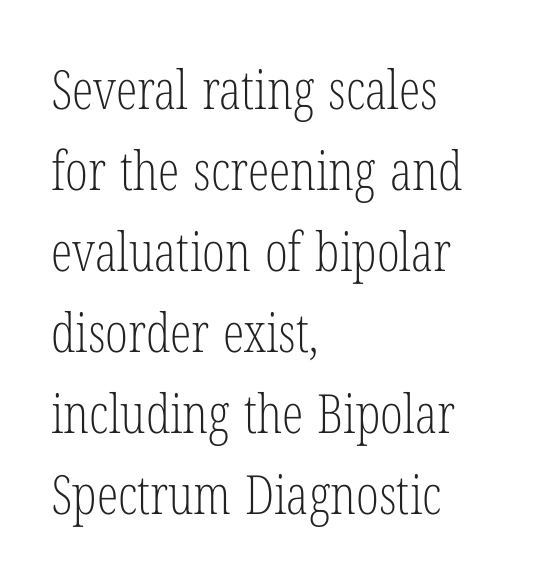
The image shows 54 px light, condensed serif type, upright; set left-aligned, normal line spacing (1.5x), normal letter spacing, not underlined; low stroke contrast and a medium x-height.
